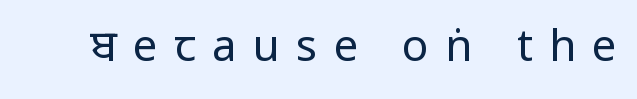
Q: Is the text bold? A: No.
Q: Is the text italic (slanted)? A: No, it is upright.
Q: Is the typeface a serif or a sans-serif typeface? A: Sans-serif.
Q: Is the text underlined? A: No.
Q: Is the spacing between letters normal or unusually wide? A: Unusually wide.
Q: Width (condensed, normal, or wide)? A: Condensed.
Q: Stroke contrast? A: Low.
